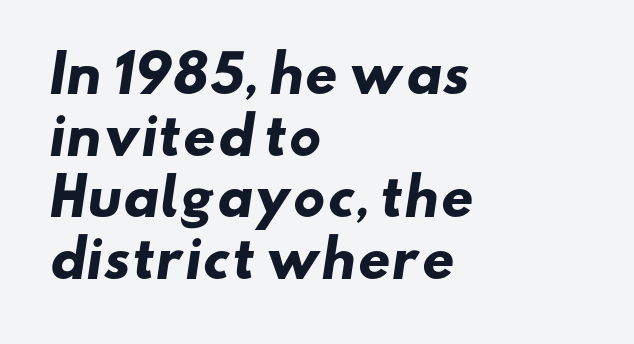
{"serif": "no", "bold": "yes", "weight": "heavy", "width": "wide", "stroke_contrast": "low", "x_height": "small", "monospaced": "no", "underline": "no", "align": "left", "line_spacing_ratio": 1.21, "letter_spacing": "normal", "letter_spacing_em": 0.0, "glyph_px": 51}
